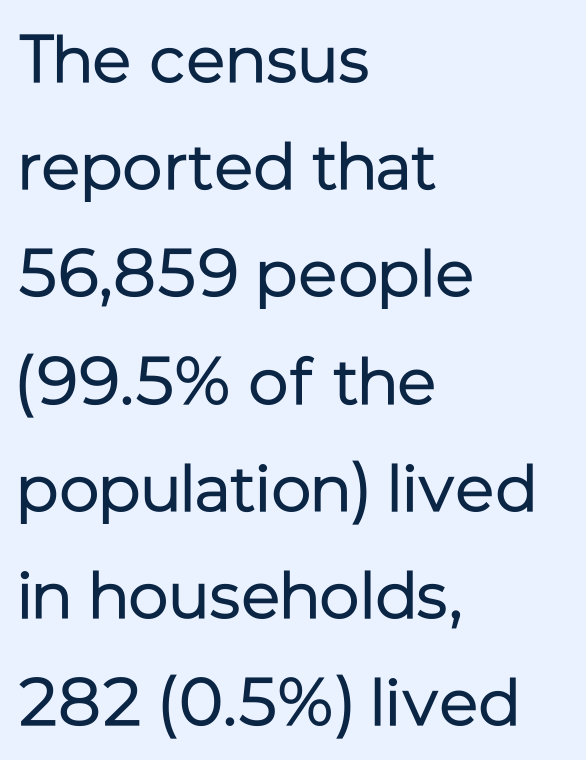
The image shows 67 px regular-weight sans-serif type, upright; set left-aligned, normal line spacing (1.6x), normal letter spacing, not underlined; low stroke contrast and a medium x-height.
